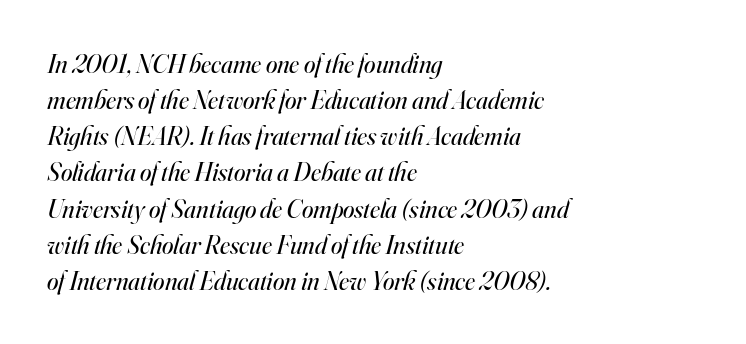
Q: Is the text bold? A: No.
Q: Is the text italic (slanted)? A: Yes, it leans right by about 16 degrees.
Q: Is the text underlined? A: No.
Q: How is the paragraph aligned? A: Left-aligned.
Q: Is the spacing between letters normal or unusually wide? A: Normal.
Q: Is the spacing between lines tight, normal or loose? A: Normal.
